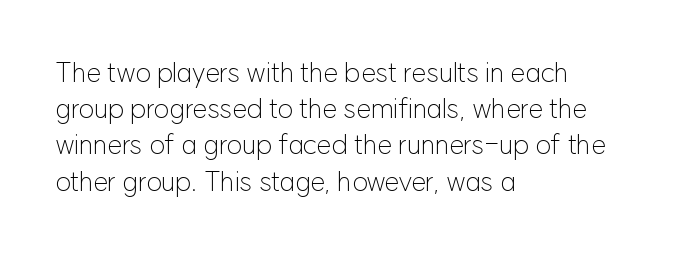
Q: Is the text bold? A: No.
Q: Is the text italic (slanted)? A: No, it is upright.
Q: Is the text underlined? A: No.
Q: How is the paragraph aligned? A: Left-aligned.
Q: Is the spacing between letters normal or unusually wide? A: Normal.
Q: Is the spacing between lines tight, normal or loose? A: Normal.
